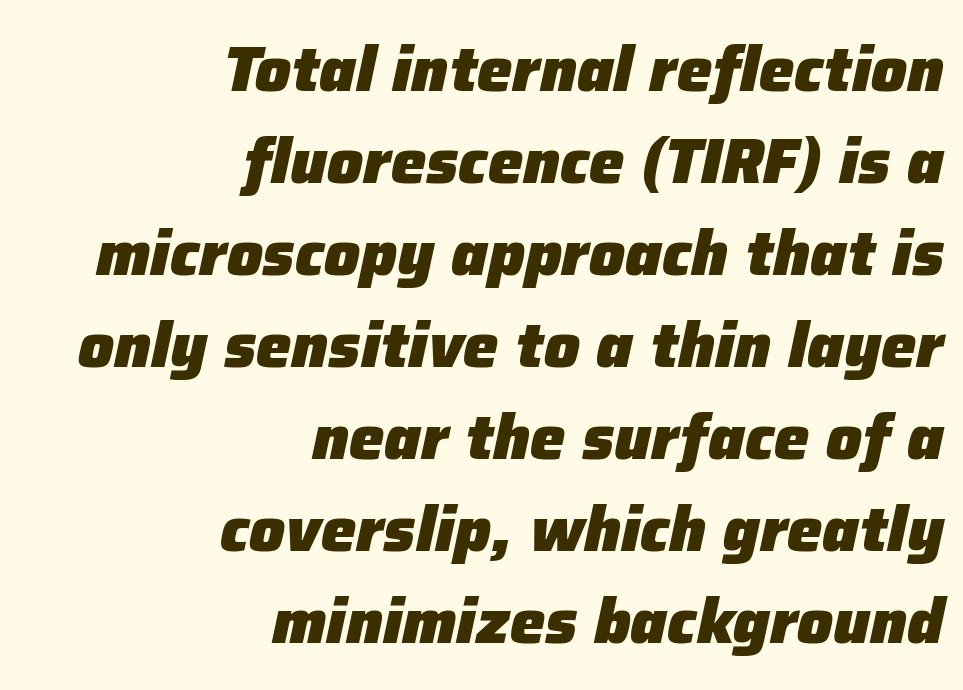
This is oblique type, the kind used for emphasis or titles. Looks like regular typesetting: each glyph gets only the width it needs. One glance says typical: line gaps are just what's usual. The sample has been set heavy, in full bold.
